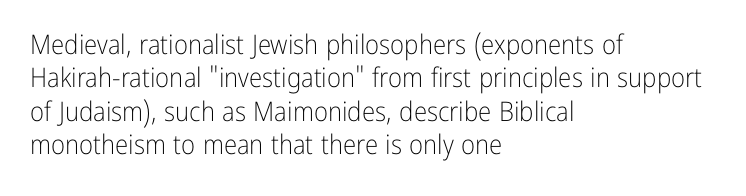
No letter is thick-stroked: the sample isn't bold. This rendering leaves character spacing at its baseline value. A bare baseline throughout the passage. Line beginnings align vertically; line endings do not. This sample uses an upright cut, with every glyph sitting square on the baseline.
